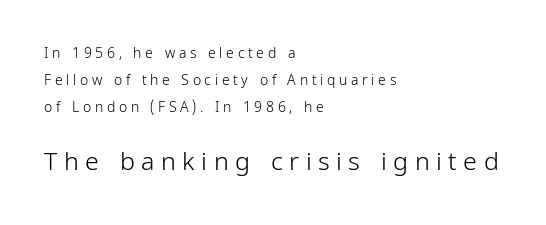
{"italic": "no", "bold": "no", "underline": "no", "align": "left", "line_spacing": "loose", "line_spacing_ratio": 1.94, "letter_spacing": "wide", "letter_spacing_em": 0.26, "larger_block": "second", "size_ratio": 1.79, "glyph_px": 25}
